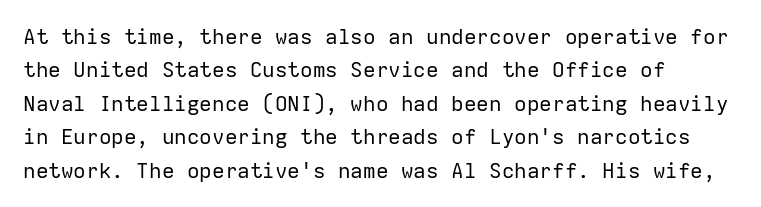
Q: Is the text bold? A: No.
Q: Is the text italic (slanted)? A: No, it is upright.
Q: Is the text underlined? A: No.
Q: How is the paragraph aligned? A: Left-aligned.
Q: Is the spacing between letters normal or unusually wide? A: Normal.
Q: Is the spacing between lines tight, normal or loose? A: Normal.
